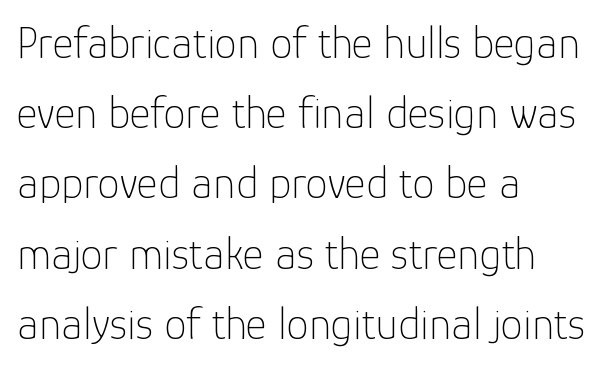
The font's upright variant was chosen for this text. Standard letterfit; no display-style spreading of the glyphs. Compared with a typical body face, this is equally light or lighter still. The face used here is proportionally spaced, like ordinary book or web type. Are there feet on the stems? There aren't — it's a sans.
